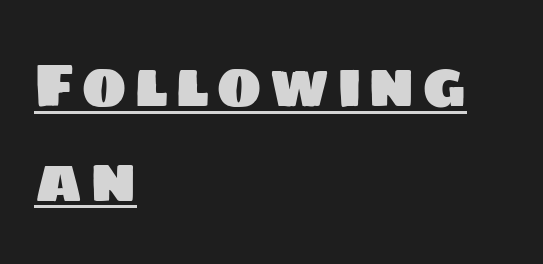
Q: Is the typeface a serif or a sans-serif typeface? A: Sans-serif.
Q: Is the text underlined? A: Yes.
Q: How is the paragraph aligned? A: Left-aligned.
Q: Is the spacing between lines tight, normal or loose? A: Normal.
Q: Width (condensed, normal, or wide)? A: Normal.
Q: Stroke contrast? A: Low.
Q: x-height? A: Large.
Q: Monospaced? A: No.
